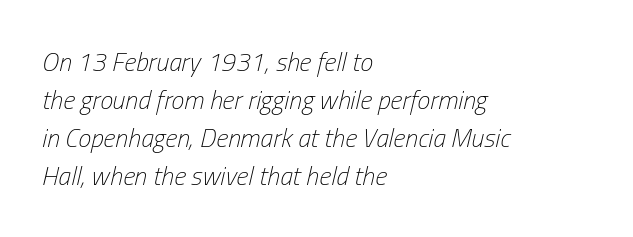
The image shows 26 px text type, italic (leaning right); set left-aligned, normal line spacing (1.46x), normal letter spacing, not underlined.
